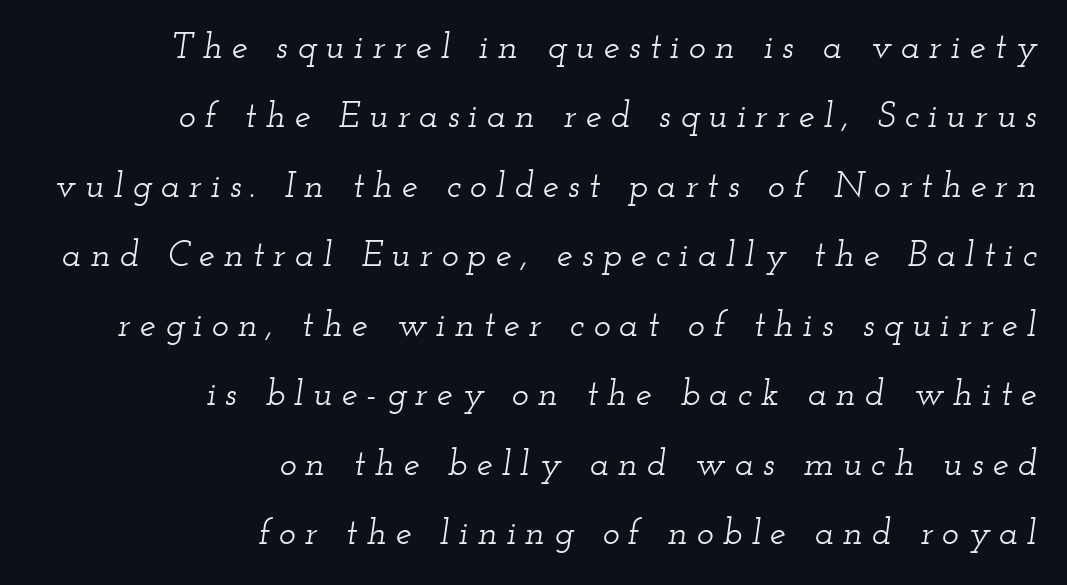
What kind of face is this? One with serifs. This block would shrink considerably if given ordinary leading; it's expanded now. Substantial extra tracking has been applied to these lines. The passage shown is typed in a proportional face where columns would drift. There's an unmistakable incline to the writing here. The ragged edge is on the left, which tells us the setting is flush right.
